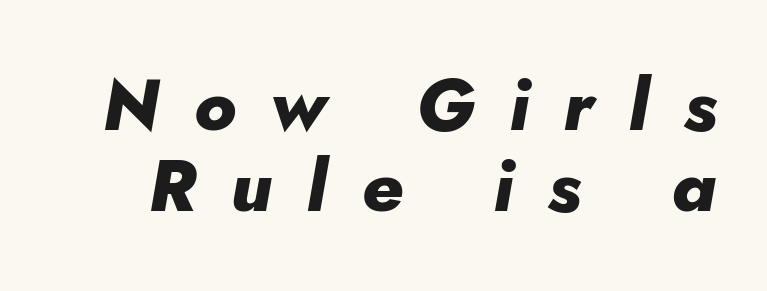
The image shows 73 px heavy type, italic (leaning right); set tight line spacing (1.11x), unusually wide letter spacing (+0.47 em), not underlined; low stroke contrast and a small x-height.
